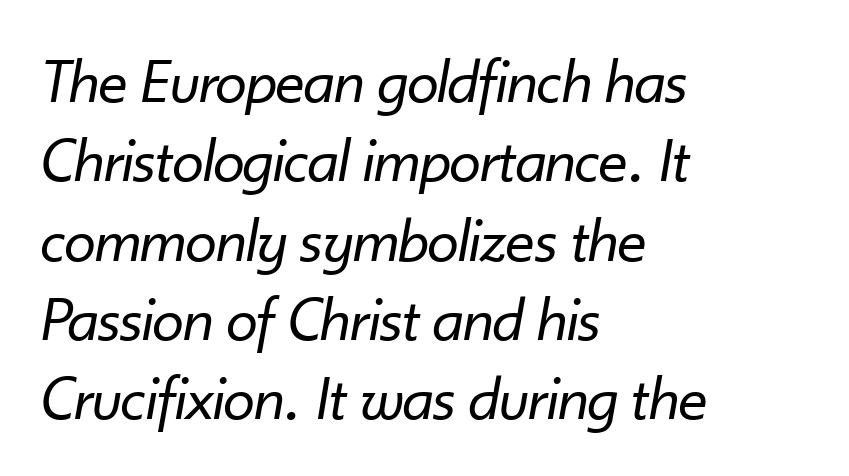
Between one letter and the next there's only the usual sliver of space. The space directly below the letters is spotless. The passage shown is typed in a proportional face where columns would drift. Left-aligned paragraph, ragged on the right. This is oblique type, the kind used for emphasis or titles.
